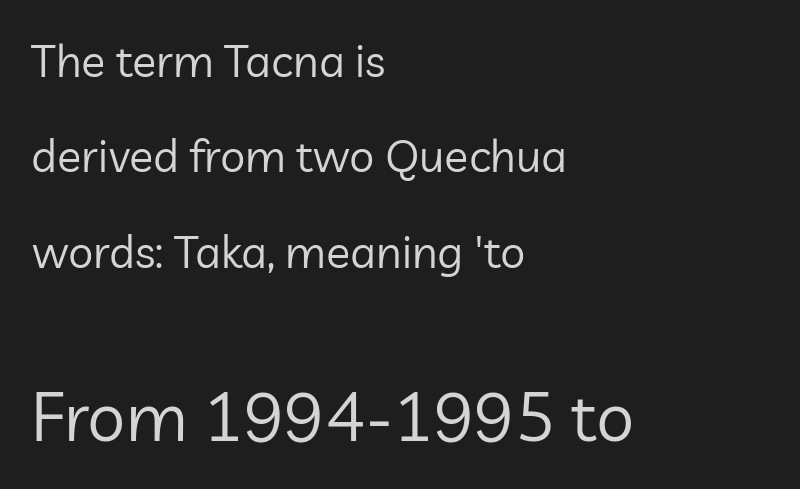
{"serif": "no", "italic": "no", "bold": "no", "weight": "regular", "width": "normal", "stroke_contrast": "low", "x_height": "medium", "monospaced": "no", "underline": "no", "align": "left", "line_spacing": "loose", "line_spacing_ratio": 2.12, "letter_spacing": "normal", "letter_spacing_em": 0.0, "larger_block": "second", "size_ratio": 1.51, "glyph_px": 68}
